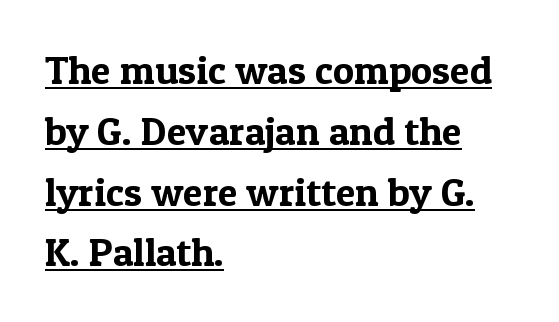
The font's upright variant was chosen for this text. Note: serifs present on the glyphs. Caption: standard tracking, unaltered. The lines sit at an ordinary, default distance from one another.
